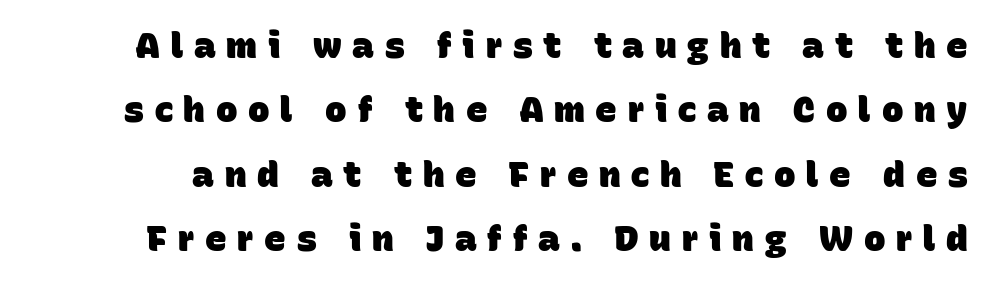
Q: Is the text bold? A: Yes.
Q: Is the typeface a serif or a sans-serif typeface? A: Sans-serif.
Q: Is the text underlined? A: No.
Q: Is the spacing between letters normal or unusually wide? A: Unusually wide.
Q: Width (condensed, normal, or wide)? A: Normal.
Q: Stroke contrast? A: Low.
Q: x-height? A: Large.
Q: Monospaced? A: No.
